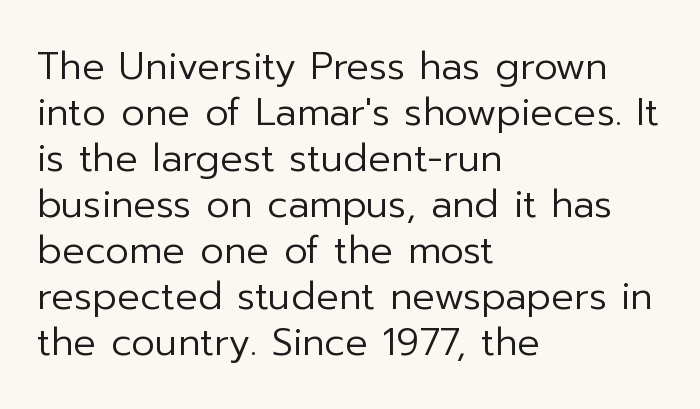
Is this a fixed-width face? No — the glyphs have proportional, varying widths. This sample is left-justified, so line endings fall wherever the words run out. Designer's note — italics off, roman on. A clean baseline with only descenders dipping below it. Compared with typical body copy, the letter spacing here is the same.
